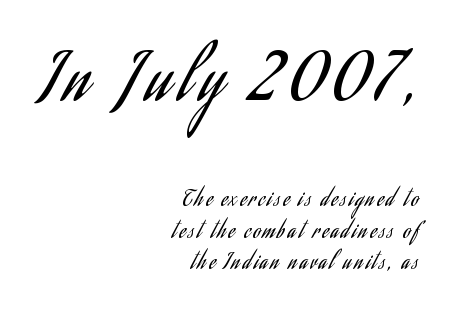
The image shows 64 px regular-weight, condensed sans-serif type; set right-aligned, normal line spacing (1.5x), not underlined; the first (top) block is 3.05x larger; low stroke contrast and a small x-height.
